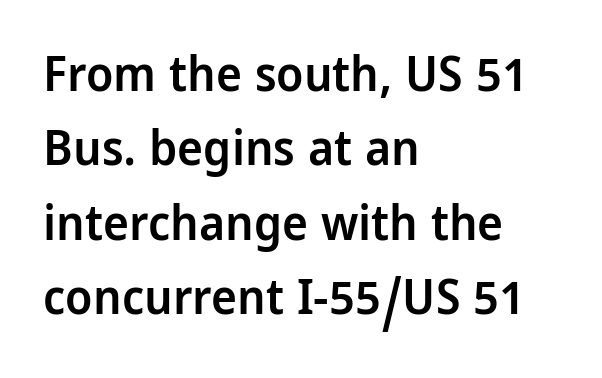
{"serif": "no", "italic": "no", "bold": "semi", "weight": "semibold", "width": "condensed", "stroke_contrast": "low", "x_height": "large", "monospaced": "no", "underline": "no", "align": "left", "line_spacing": "normal", "line_spacing_ratio": 1.52, "letter_spacing": "normal", "letter_spacing_em": 0.0, "glyph_px": 49}
